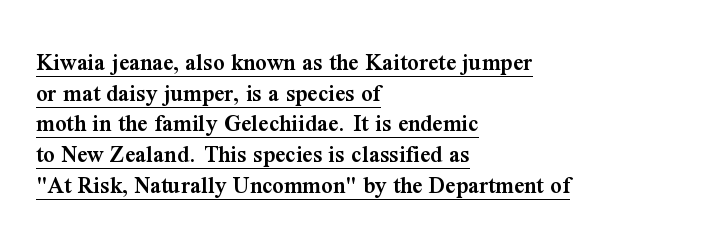
The image shows 25 px text type, upright; set left-aligned, line spacing 1.23x, normal letter spacing, underlined.
